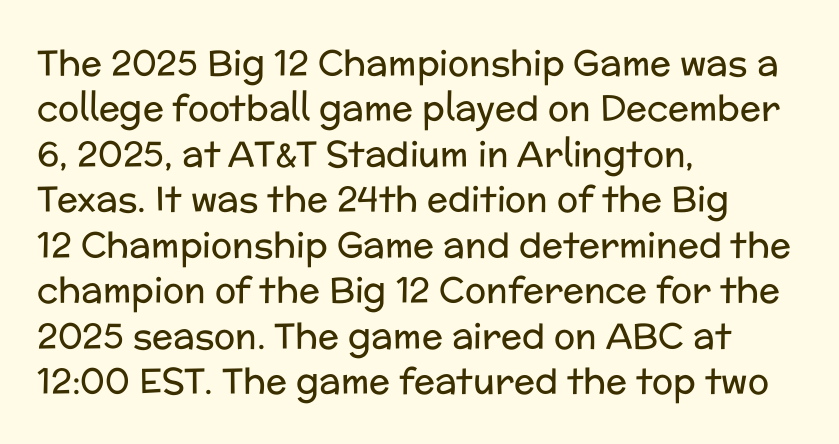
Vertical strokes here are truly vertical. A typesetter would label this face a sans. Character widths vary here, with narrow letters taking less room than wide ones. You could call the tracking neutral — neither tight nor loose. Weight: not bold — regular or lighter. Only glyphs here, with clear space below each row.
